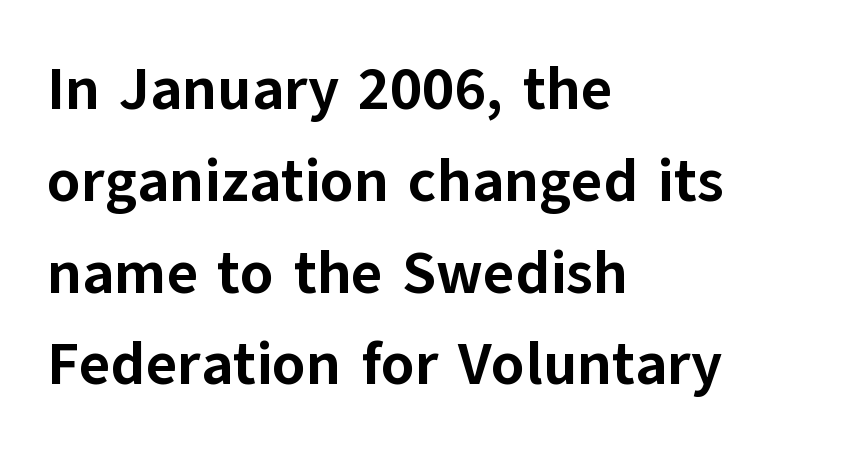
Q: Is the text bold? A: Yes.
Q: Is the text italic (slanted)? A: No, it is upright.
Q: Is the typeface a serif or a sans-serif typeface? A: Sans-serif.
Q: Is the text underlined? A: No.
Q: How is the paragraph aligned? A: Left-aligned.
Q: Is the spacing between letters normal or unusually wide? A: Normal.
Q: Is the spacing between lines tight, normal or loose? A: Normal.
Q: Width (condensed, normal, or wide)? A: Normal.
Q: Stroke contrast? A: Low.
Q: x-height? A: Medium.
Q: Monospaced? A: No.
